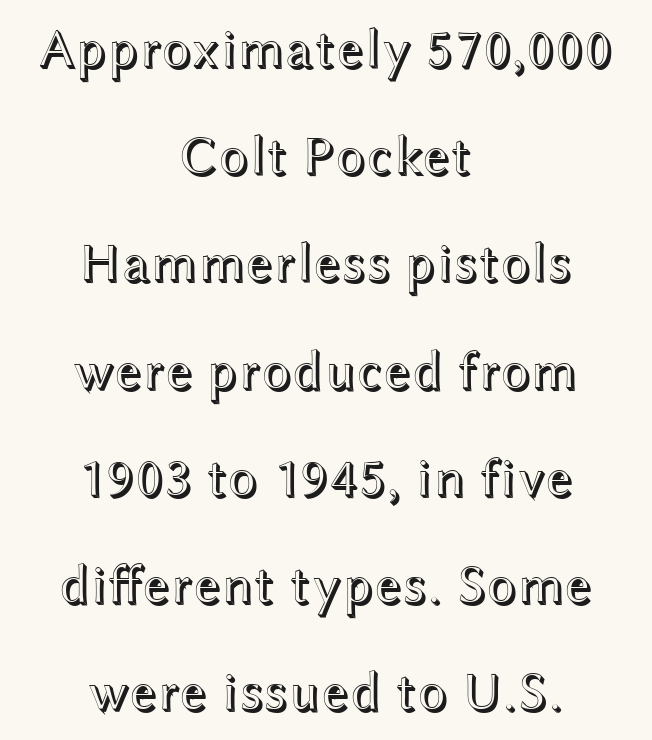
{"italic": "no", "width": "wide", "x_height": "medium", "monospaced": "no", "underline": "no", "align": "center", "line_spacing": "loose", "line_spacing_ratio": 1.95, "letter_spacing": "normal", "letter_spacing_em": 0.0, "glyph_px": 55}
